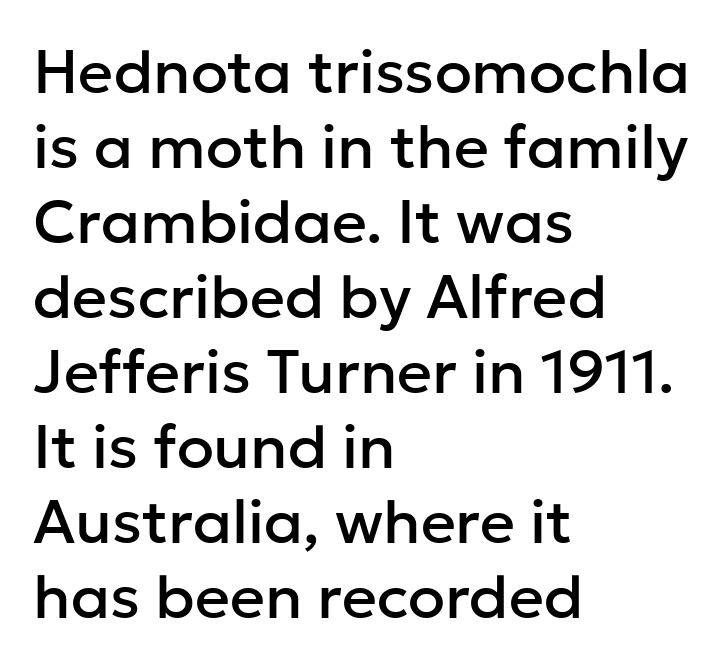
Q: Is the text italic (slanted)? A: No, it is upright.
Q: Is the typeface a serif or a sans-serif typeface? A: Sans-serif.
Q: Is the text underlined? A: No.
Q: How is the paragraph aligned? A: Left-aligned.
Q: Is the spacing between letters normal or unusually wide? A: Normal.
Q: Width (condensed, normal, or wide)? A: Normal.
Q: Stroke contrast? A: Low.
Q: x-height? A: Medium.
Q: Monospaced? A: No.
